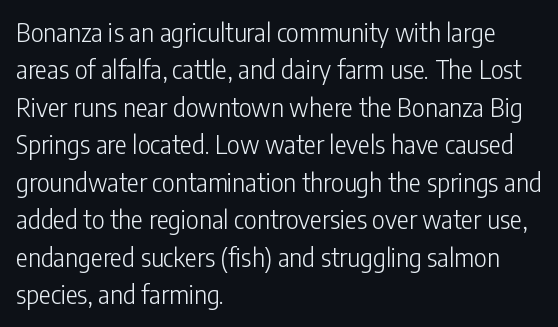
In CSS terms this would be text-align: left. Descenders are the only things crossing below the line. One glance says typical: line gaps are just what's usual. This is the regular roman posture of the typeface.
